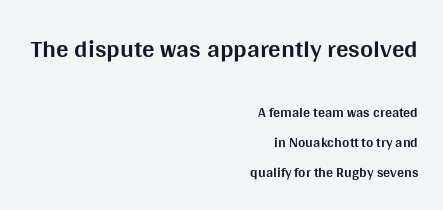
Q: Is the text bold? A: Yes.
Q: Is the text italic (slanted)? A: No, it is upright.
Q: Is the text underlined? A: No.
Q: How is the paragraph aligned? A: Right-aligned.
Q: Is the spacing between letters normal or unusually wide? A: Normal.
Q: Is the spacing between lines tight, normal or loose? A: Loose.
Q: Which block of text is set in a larger size, the first (top) or the second (bottom)? A: The first (top) one.
